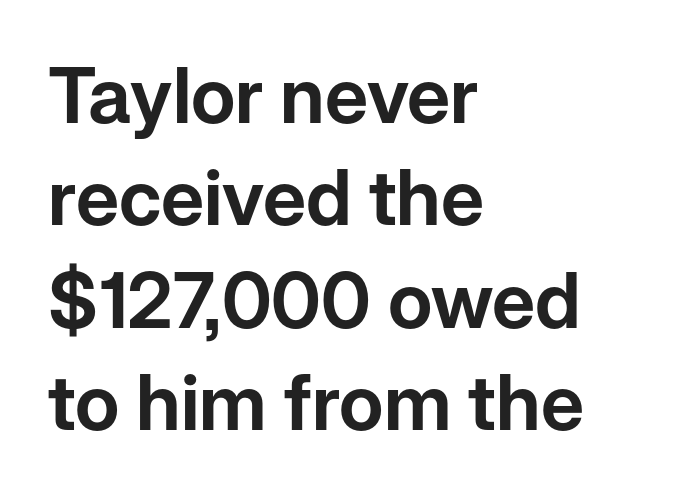
Q: Is the text italic (slanted)? A: No, it is upright.
Q: Is the typeface a serif or a sans-serif typeface? A: Sans-serif.
Q: Is the text underlined? A: No.
Q: How is the paragraph aligned? A: Left-aligned.
Q: Is the spacing between letters normal or unusually wide? A: Normal.
Q: Is the spacing between lines tight, normal or loose? A: Normal.
Q: Width (condensed, normal, or wide)? A: Normal.
Q: Stroke contrast? A: Low.
Q: x-height? A: Medium.
Q: Monospaced? A: No.
